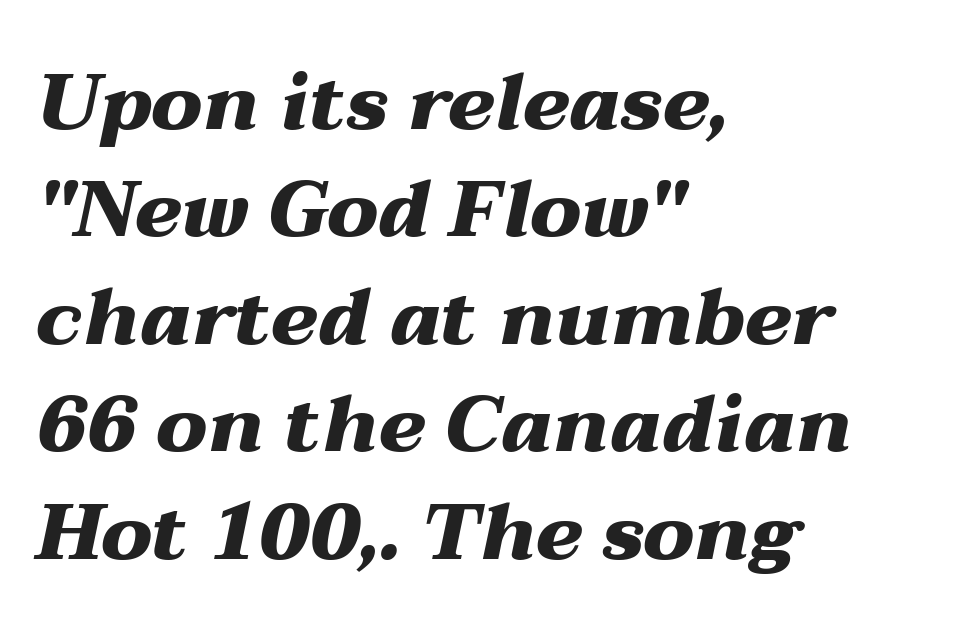
There's an unmistakable incline to the writing here. The passage shown is not underscored anywhere. Varying glyph widths throughout — classic text-font behaviour. Heft: maximum for text — a bold.
